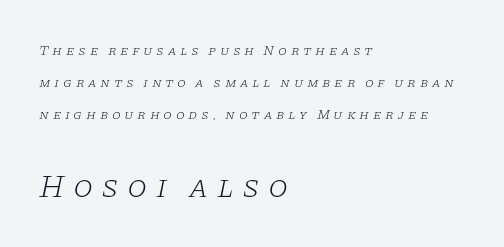
{"serif": "yes", "italic": "yes", "lean": "right", "slant_degrees": 11, "bold": "no", "weight": "light", "width": "wide", "stroke_contrast": "low", "x_height": "large", "monospaced": "no", "underline": "no", "align": "left", "line_spacing": "loose", "line_spacing_ratio": 2.3, "letter_spacing": "wide", "letter_spacing_em": 0.26, "larger_block": "second", "size_ratio": 2.29, "glyph_px": 32}
